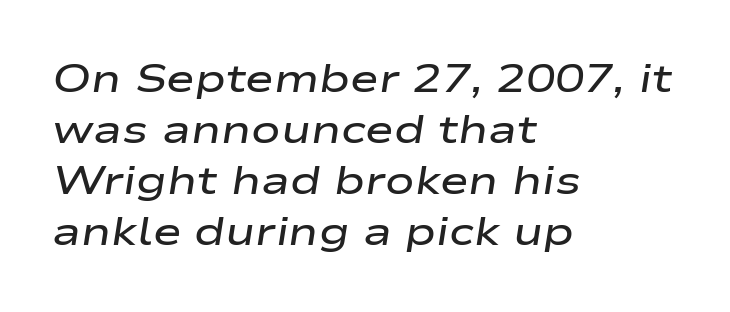
Short note: letters normally spaced. This sample is left-justified, so line endings fall wherever the words run out. Spacing verdict: proportional, widths tailored to each character. The passage shown is semibold, sitting just below true bold.
